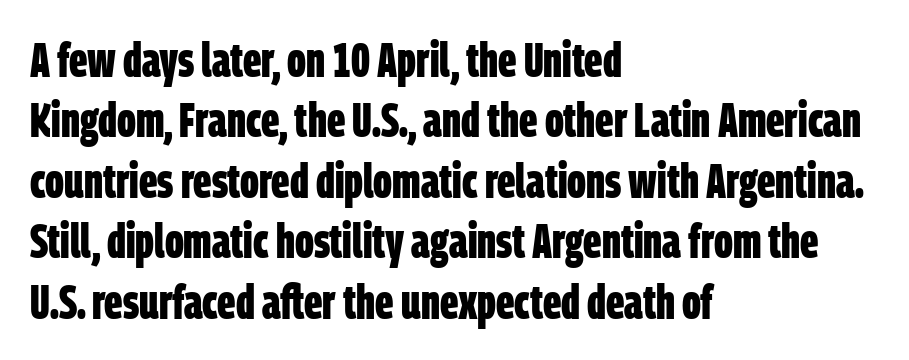
Q: Is the text bold? A: Yes.
Q: Is the typeface a serif or a sans-serif typeface? A: Sans-serif.
Q: Is the text underlined? A: No.
Q: How is the paragraph aligned? A: Left-aligned.
Q: Is the spacing between letters normal or unusually wide? A: Normal.
Q: Is the spacing between lines tight, normal or loose? A: Normal.
Q: Width (condensed, normal, or wide)? A: Condensed.
Q: Stroke contrast? A: Low.
Q: x-height? A: Large.
Q: Monospaced? A: No.
